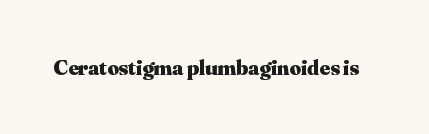
Q: Is the text bold? A: Yes.
Q: Is the text italic (slanted)? A: No, it is upright.
Q: Is the text underlined? A: No.
Q: Is the spacing between letters normal or unusually wide? A: Normal.
